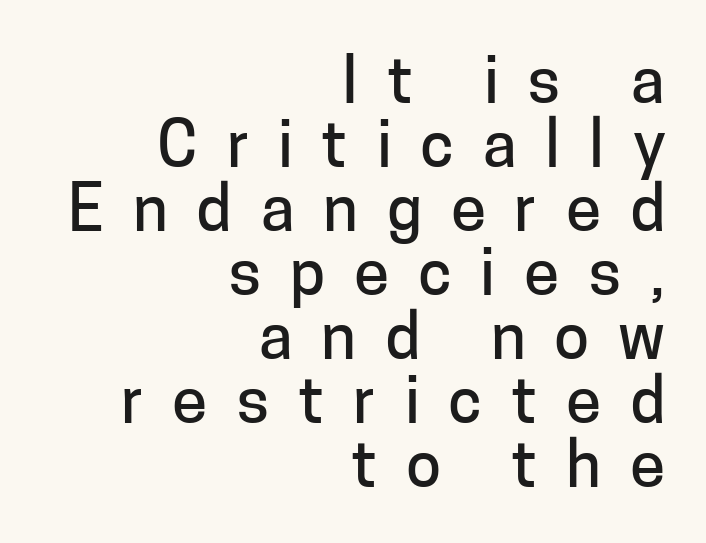
The image shows 64 px sans-serif type, upright; set right-aligned, tight line spacing (1.0x), unusually wide letter spacing (+0.45 em), not underlined; low stroke contrast and a medium x-height.
